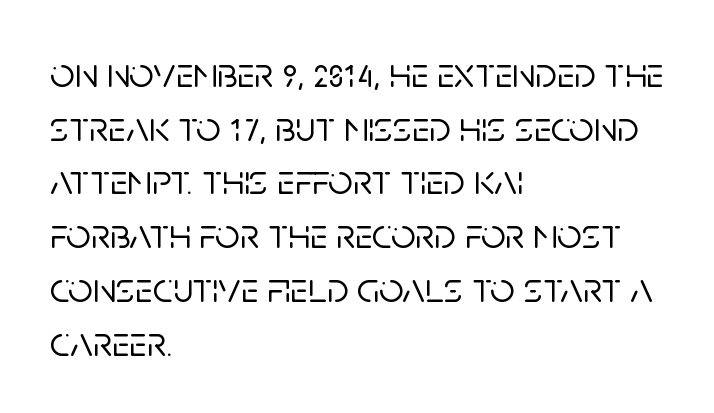
{"serif": "no", "italic": "no", "width": "normal", "stroke_contrast": "low", "x_height": "large", "monospaced": "no", "underline": "no", "align": "left", "line_spacing": "normal", "line_spacing_ratio": 1.25, "letter_spacing": "normal", "letter_spacing_em": 0.0, "glyph_px": 43}
